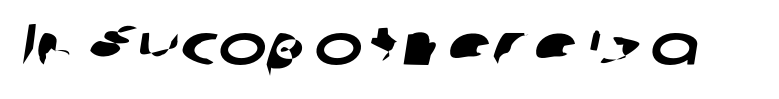
Q: Is the typeface a serif or a sans-serif typeface? A: Sans-serif.
Q: Is the text underlined? A: No.
Q: Is the spacing between letters normal or unusually wide? A: Normal.
Q: Width (condensed, normal, or wide)? A: Wide.
Q: Stroke contrast? A: Low.
Q: x-height? A: Medium.
Q: Monospaced? A: No.
